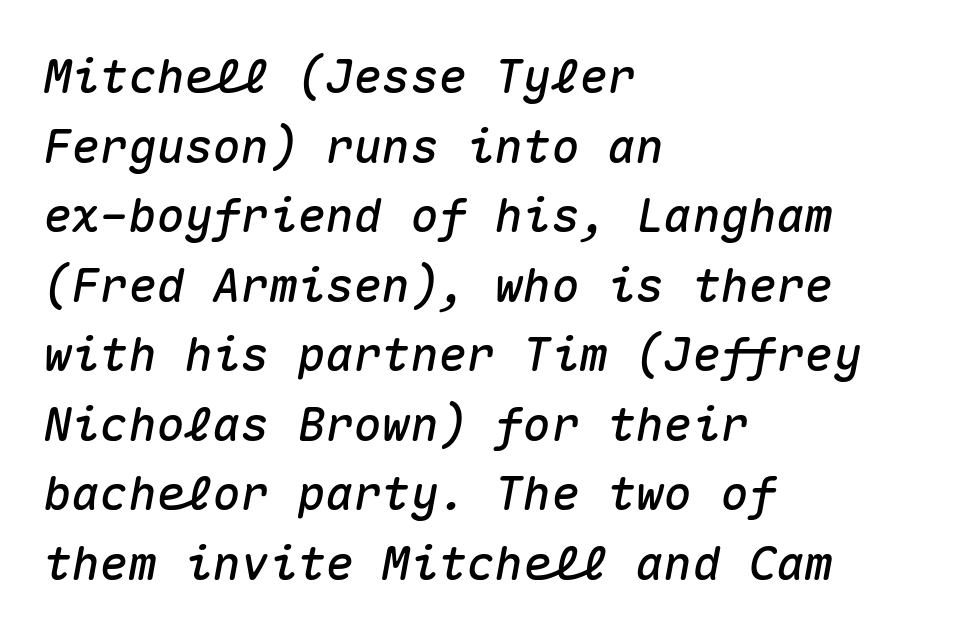
Descender tails drop into unmarked territory. Compared with typical body copy, the letter spacing here is the same. Baseline-to-baseline distance is the conventional proportion of letter height. Looking at the ascenders, they clearly lean.
